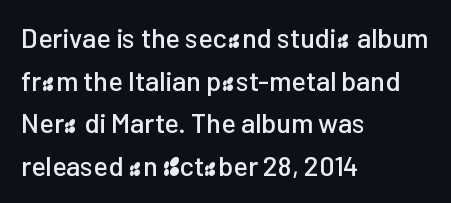
The image shows 27 px text type, upright; set left-aligned, normal line spacing (1.58x), normal letter spacing, not underlined.
